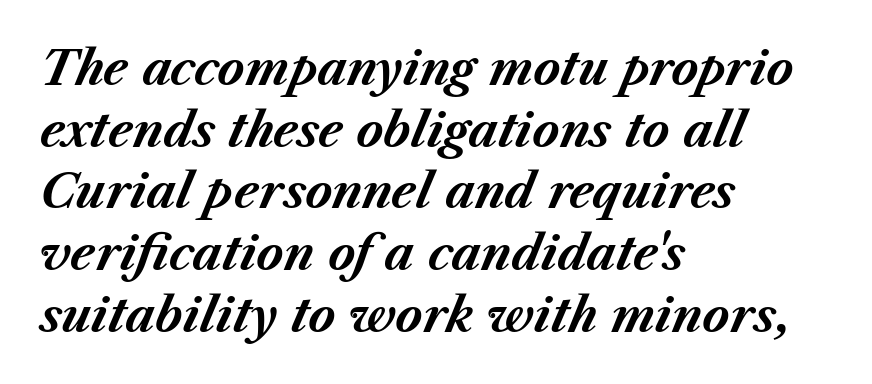
The image shows 46 px bold type, italic (leaning right); set left-aligned, normal line spacing (1.34x), normal letter spacing, not underlined; medium stroke contrast and a medium x-height.
